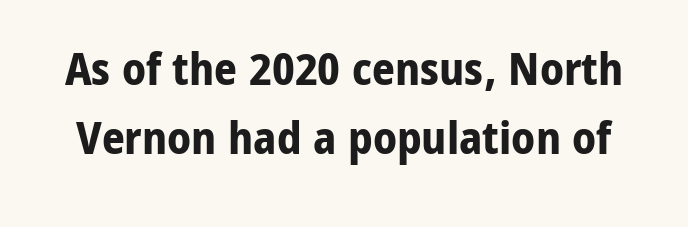
The image shows 45 px bold sans-serif type, upright; set normal line spacing (1.53x), normal letter spacing, not underlined; low stroke contrast and a medium x-height.
